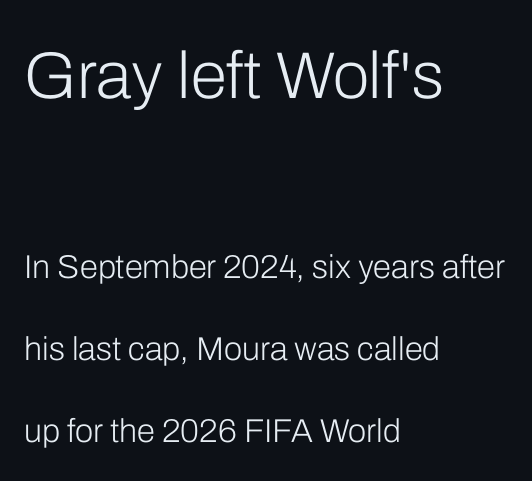
The cut favours lightness, reaching ordinary text weight at its darkest. The face used here is rendered with its standard letterfit. If you drew a ruler down the left edge, every line would touch it. In terms of letterform style, serifs are entirely absent. A great deal of white space separates one row of letters from the next. Nobody drew a line under any word here.
